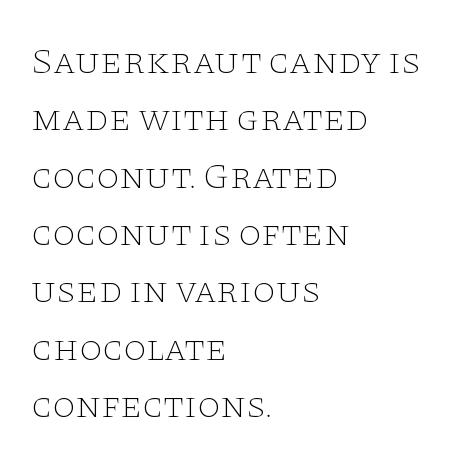
Q: Is the text bold? A: No.
Q: Is the text italic (slanted)? A: No, it is upright.
Q: Is the typeface a serif or a sans-serif typeface? A: Serif.
Q: Is the text underlined? A: No.
Q: How is the paragraph aligned? A: Left-aligned.
Q: Is the spacing between letters normal or unusually wide? A: Normal.
Q: Is the spacing between lines tight, normal or loose? A: Normal.
Q: Width (condensed, normal, or wide)? A: Wide.
Q: Stroke contrast? A: Low.
Q: x-height? A: Large.
Q: Monospaced? A: No.
